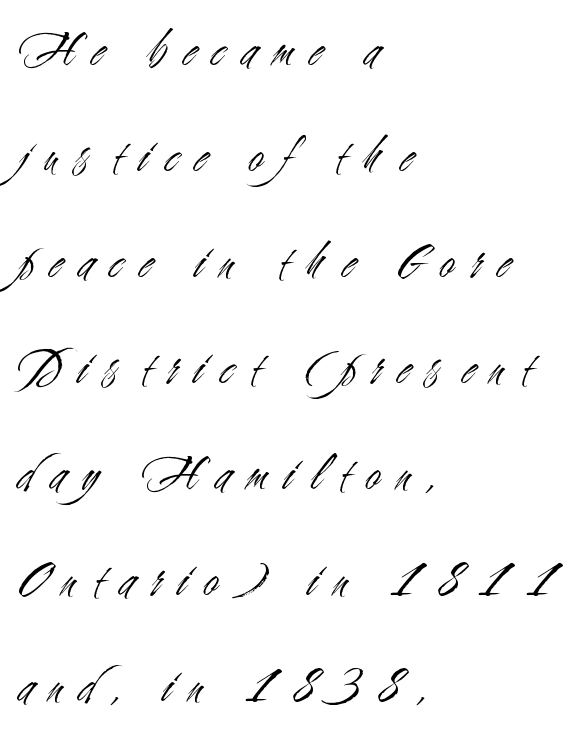
You could fit nearly another row in the gap between these rows. Weight: in the light-to-regular range. The glyphs are unaccompanied by any horizontal stroke below them.
